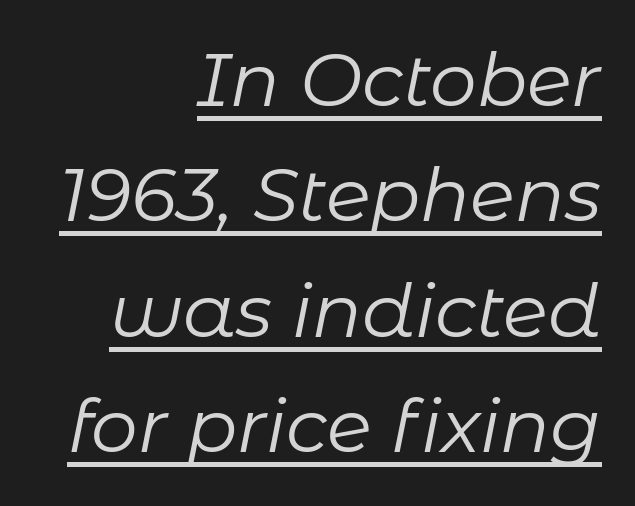
Q: Is the text bold? A: No.
Q: Is the text italic (slanted)? A: Yes, it leans right by about 11 degrees.
Q: Is the text underlined? A: Yes.
Q: How is the paragraph aligned? A: Right-aligned.
Q: Is the spacing between letters normal or unusually wide? A: Normal.
Q: Is the spacing between lines tight, normal or loose? A: Normal.
Q: Width (condensed, normal, or wide)? A: Normal.
Q: Stroke contrast? A: Low.
Q: x-height? A: Medium.
Q: Monospaced? A: No.
